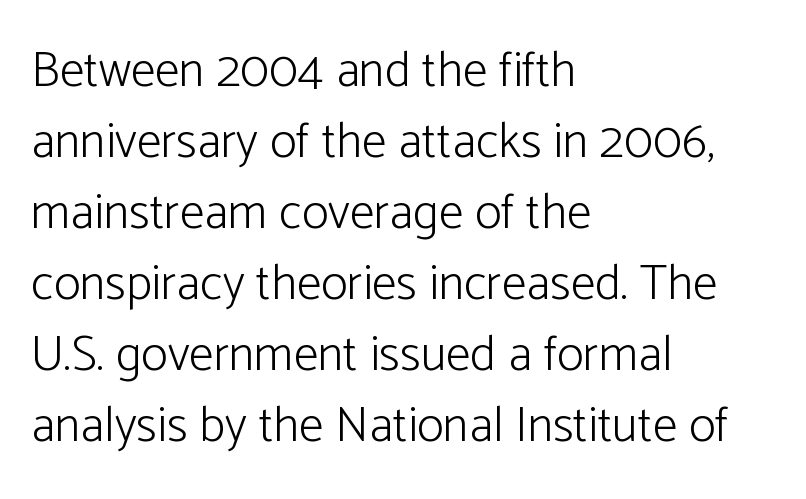
The image shows 50 px light sans-serif type, upright; set left-aligned, normal line spacing (1.42x), normal letter spacing, not underlined; low stroke contrast and a medium x-height.
